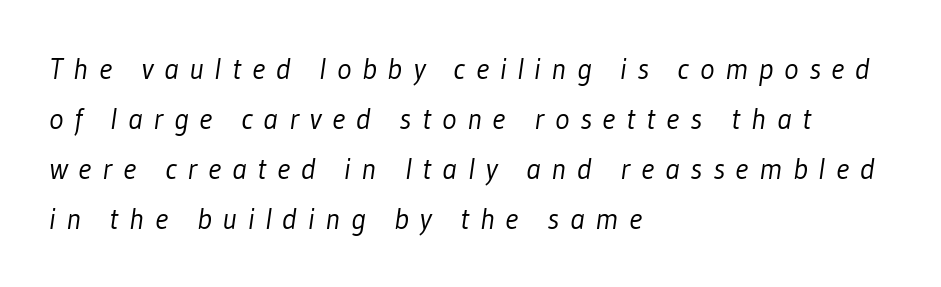
{"serif": "no", "bold": "no", "weight": "light", "width": "condensed", "stroke_contrast": "low", "x_height": "medium", "monospaced": "no", "underline": "no", "align": "left", "line_spacing": "normal", "line_spacing_ratio": 1.67, "letter_spacing": "wide", "letter_spacing_em": 0.36, "glyph_px": 30}
